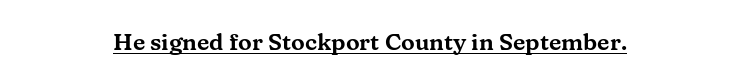
Q: Is the text italic (slanted)? A: No, it is upright.
Q: Is the text underlined? A: Yes.
Q: How is the paragraph aligned? A: Centered.
Q: Is the spacing between letters normal or unusually wide? A: Normal.
